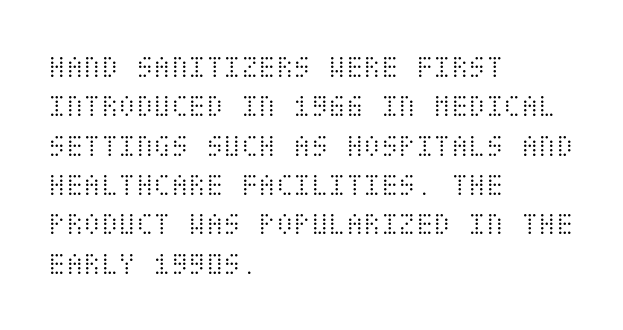
{"italic": "no", "bold": "no", "weight": "light", "width": "condensed", "stroke_contrast": "medium", "x_height": "large", "underline": "no", "align": "left", "line_spacing_ratio": 1.23, "letter_spacing": "normal", "letter_spacing_em": 0.0, "glyph_px": 32}
